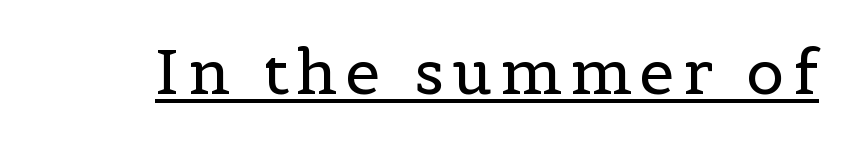
The image shows 63 px regular-weight serif type, upright; set underlined; a medium x-height.
